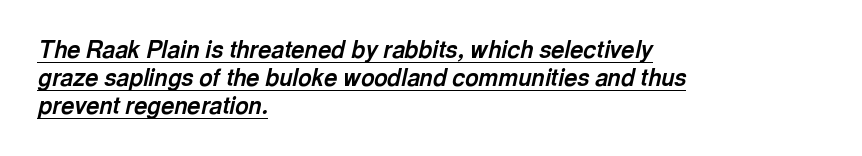
{"italic": "yes", "lean": "right", "slant_degrees": 13, "bold": "yes", "underline": "yes", "align": "left", "line_spacing_ratio": 1.21, "letter_spacing": "normal", "letter_spacing_em": 0.0, "glyph_px": 23}
